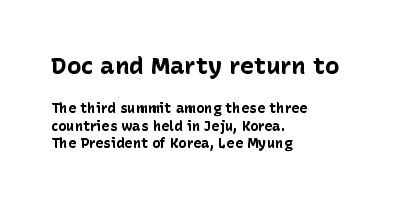
The image shows 24 px bold type, upright; set left-aligned, line spacing 1.22x, normal letter spacing, not underlined; the first (top) block is 1.71x larger.
